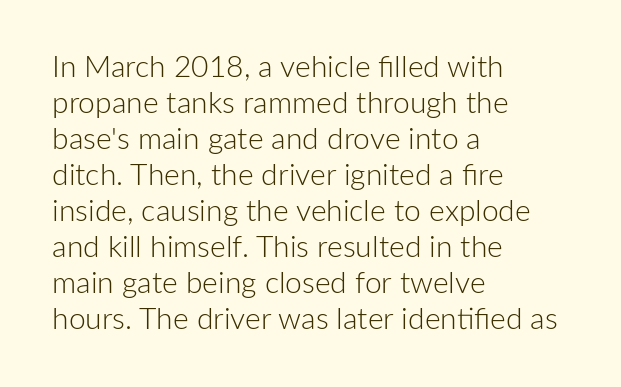
A typesetter would mark this as roman, not italic. Letter spacing: default. Varying glyph widths throughout — classic text-font behaviour. Lines of text with bare space underneath.
